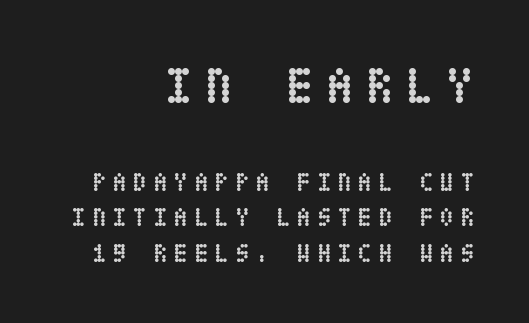
The image shows 51 px semibold, condensed type, upright; set right-aligned, normal line spacing (1.37x), unusually wide letter spacing (+0.24 em), not underlined; the first (top) block is 1.96x larger; low stroke contrast and a large x-height.
